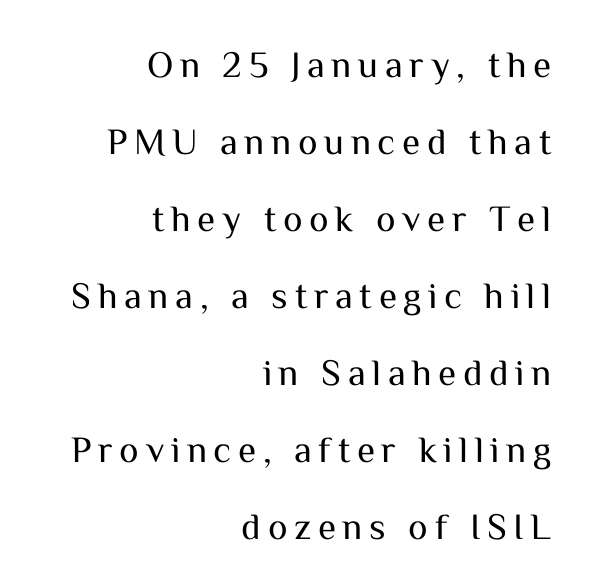
Horizontal bands of white between lines are thick stripes. The paragraph shown leans on its right margin. Do the characters align in a grid? No, the font is proportional. Just letters on the line, the space beneath them empty. Typographically, this falls in the sans-serif category.
